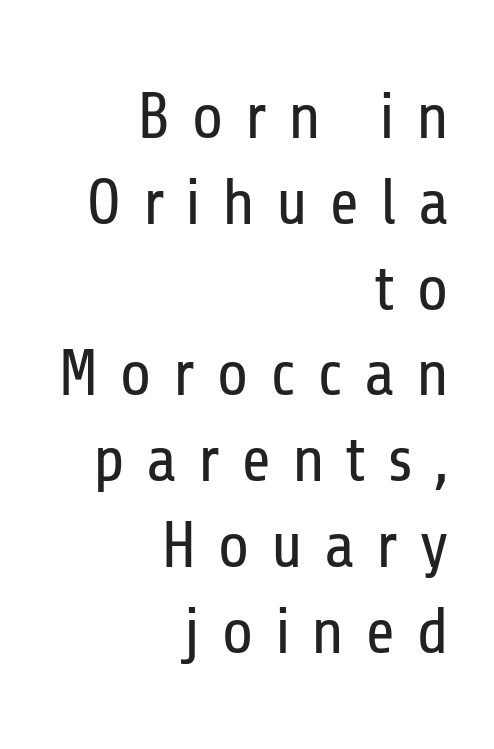
{"serif": "no", "italic": "no", "bold": "no", "weight": "regular", "width": "condensed", "stroke_contrast": "low", "x_height": "medium", "monospaced": "no", "underline": "no", "align": "right", "line_spacing": "normal", "line_spacing_ratio": 1.32, "letter_spacing": "wide", "letter_spacing_em": 0.32, "glyph_px": 65}
